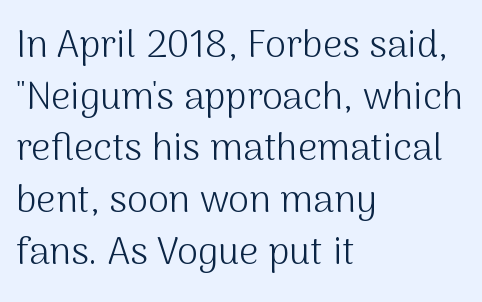
The face used here is a sans, in the tradition of grotesques and geometrics. No italicization has been applied; the sample stays upright. Horizontal bands of white between lines are of average thickness. The baseline area is clear.
